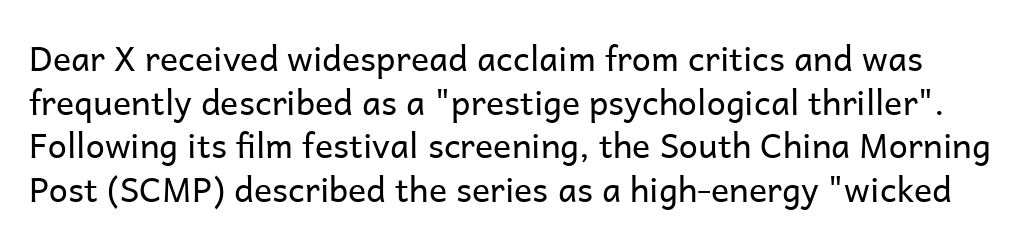
{"serif": "no", "italic": "no", "bold": "no", "weight": "regular", "width": "normal", "stroke_contrast": "low", "x_height": "medium", "monospaced": "no", "underline": "no", "line_spacing": "normal", "line_spacing_ratio": 1.28, "letter_spacing": "normal", "letter_spacing_em": 0.0, "glyph_px": 34}
